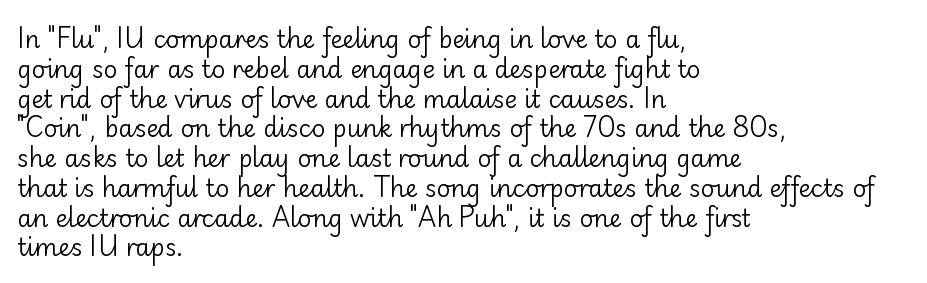
{"italic": "no", "bold": "no", "underline": "no", "align": "left", "line_spacing_ratio": 1.24, "letter_spacing": "normal", "letter_spacing_em": 0.0, "glyph_px": 24}
